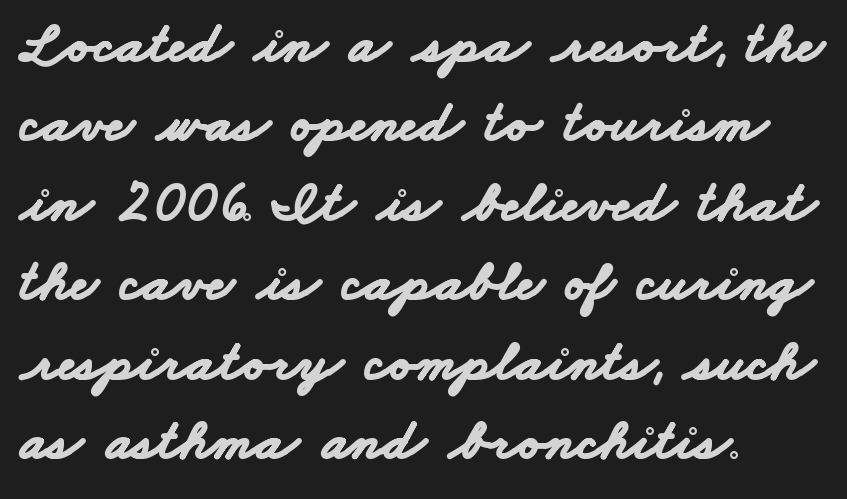
Q: Is the text bold? A: Yes.
Q: Is the typeface a serif or a sans-serif typeface? A: Sans-serif.
Q: Is the text underlined? A: No.
Q: How is the paragraph aligned? A: Left-aligned.
Q: Is the spacing between letters normal or unusually wide? A: Normal.
Q: Is the spacing between lines tight, normal or loose? A: Normal.
Q: Width (condensed, normal, or wide)? A: Wide.
Q: Stroke contrast? A: Low.
Q: x-height? A: Small.
Q: Monospaced? A: No.
